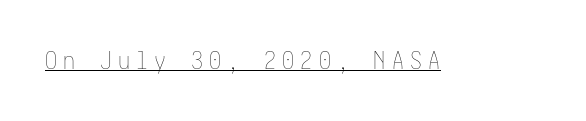
Q: Is the text bold? A: No.
Q: Is the text italic (slanted)? A: No, it is upright.
Q: Is the text underlined? A: Yes.
Q: Is the spacing between letters normal or unusually wide? A: Unusually wide.
